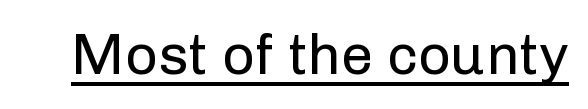
{"serif": "no", "italic": "no", "bold": "no", "weight": "regular", "width": "normal", "stroke_contrast": "low", "x_height": "medium", "monospaced": "no", "underline": "yes", "letter_spacing": "normal", "letter_spacing_em": 0.0, "glyph_px": 57}
